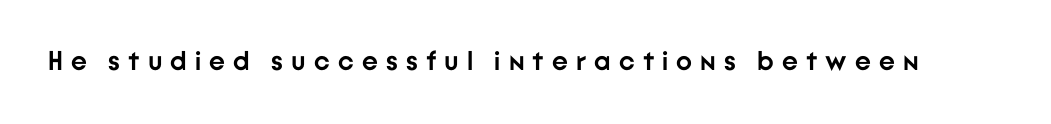
Q: Is the text bold? A: Yes.
Q: Is the text italic (slanted)? A: No, it is upright.
Q: Is the text underlined? A: No.
Q: Is the spacing between letters normal or unusually wide? A: Unusually wide.
